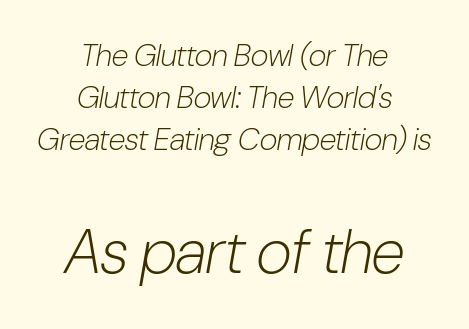
Q: Is the text bold? A: No.
Q: Is the text italic (slanted)? A: Yes, it leans right by about 10 degrees.
Q: Is the text underlined? A: No.
Q: How is the paragraph aligned? A: Centered.
Q: Is the spacing between letters normal or unusually wide? A: Normal.
Q: Is the spacing between lines tight, normal or loose? A: Normal.
Q: Which block of text is set in a larger size, the first (top) or the second (bottom)? A: The second (bottom) one.
Q: Width (condensed, normal, or wide)? A: Condensed.
Q: Stroke contrast? A: Low.
Q: x-height? A: Medium.
Q: Monospaced? A: No.
